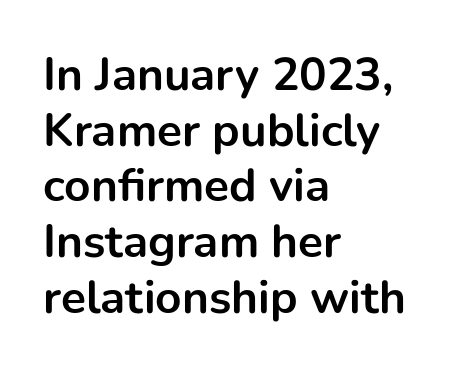
Q: Is the text bold? A: Yes.
Q: Is the text italic (slanted)? A: No, it is upright.
Q: Is the typeface a serif or a sans-serif typeface? A: Sans-serif.
Q: Is the text underlined? A: No.
Q: How is the paragraph aligned? A: Left-aligned.
Q: Is the spacing between letters normal or unusually wide? A: Normal.
Q: Width (condensed, normal, or wide)? A: Normal.
Q: Stroke contrast? A: Low.
Q: x-height? A: Medium.
Q: Monospaced? A: No.
